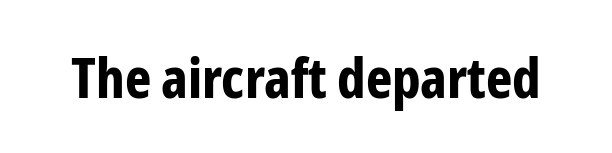
The image shows 56 px bold, condensed sans-serif type, upright; set normal letter spacing, not underlined; low stroke contrast and a medium x-height.
